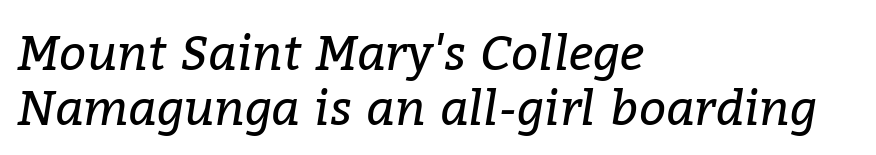
Q: Is the text bold? A: No.
Q: Is the text italic (slanted)? A: Yes, it leans right by about 9 degrees.
Q: Is the typeface a serif or a sans-serif typeface? A: Serif.
Q: Is the text underlined? A: No.
Q: How is the paragraph aligned? A: Left-aligned.
Q: Is the spacing between letters normal or unusually wide? A: Normal.
Q: Is the spacing between lines tight, normal or loose? A: Tight.
Q: Width (condensed, normal, or wide)? A: Normal.
Q: Stroke contrast? A: Low.
Q: x-height? A: Medium.
Q: Monospaced? A: No.
